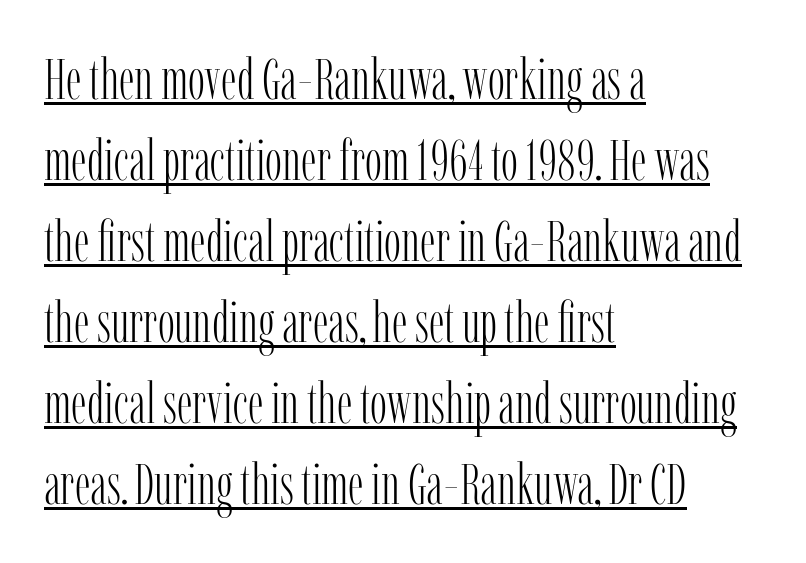
The line-height multiplier appears to be the usual default. Each letter keeps its own natural width here, so spacing adapts to shape. Students, observe the line beneath the letters — that is underlining. This sample uses plain, unmodified letter spacing.
